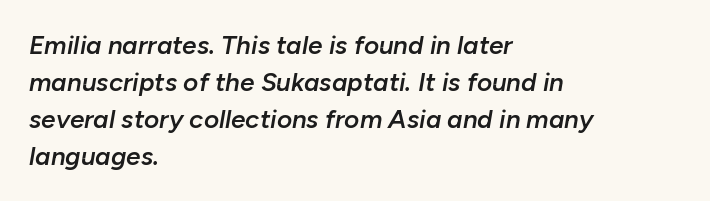
Which margin do the lines hug? The left one — the right edge is uneven. Compared with ordinary roman type, these characters are visibly tilted. The area under the type is left untouched. Does the weight exceed regular? Yes, but only to semibold.
